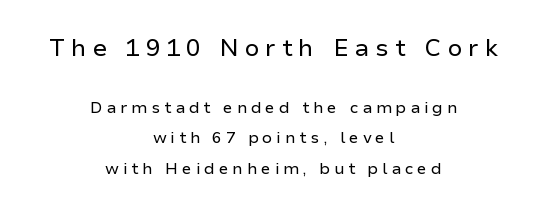
Q: Is the text bold? A: No.
Q: Is the text italic (slanted)? A: No, it is upright.
Q: Is the text underlined? A: No.
Q: How is the paragraph aligned? A: Centered.
Q: Is the spacing between letters normal or unusually wide? A: Unusually wide.
Q: Is the spacing between lines tight, normal or loose? A: Loose.
Q: Which block of text is set in a larger size, the first (top) or the second (bottom)? A: The first (top) one.
